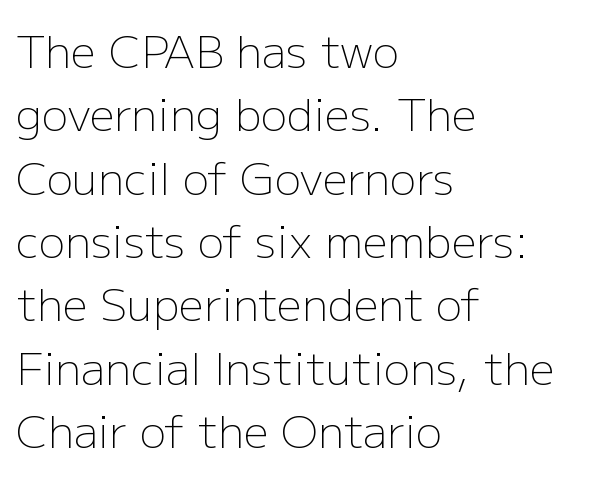
{"serif": "no", "italic": "no", "bold": "no", "weight": "light", "width": "normal", "stroke_contrast": "low", "x_height": "medium", "monospaced": "no", "underline": "no", "align": "left", "line_spacing": "normal", "line_spacing_ratio": 1.44, "letter_spacing": "normal", "letter_spacing_em": 0.0, "glyph_px": 44}
